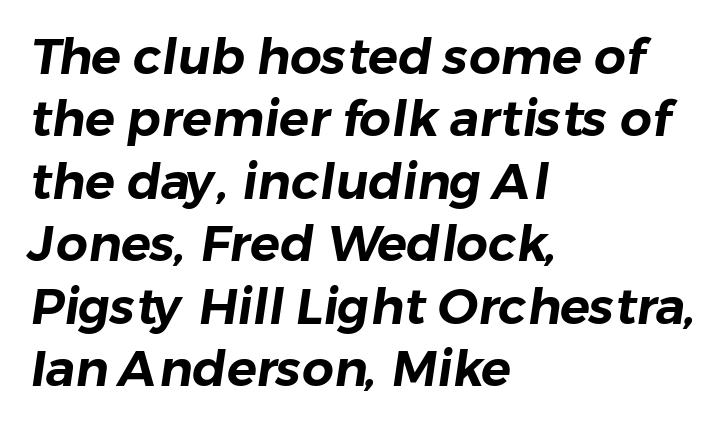
The image shows 50 px sans-serif type; set left-aligned, normal line spacing (1.25x), normal letter spacing, not underlined; low stroke contrast and a medium x-height.
